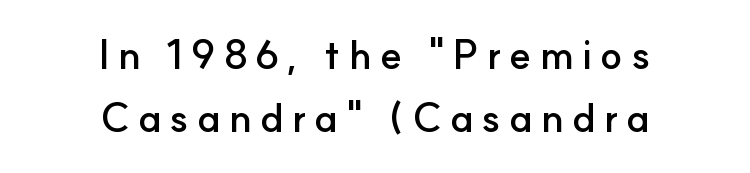
{"serif": "no", "italic": "no", "bold": "yes", "weight": "semibold", "width": "normal", "stroke_contrast": "low", "x_height": "small", "monospaced": "no", "underline": "no", "align": "center", "line_spacing": "normal", "line_spacing_ratio": 1.58, "letter_spacing": "wide", "letter_spacing_em": 0.2, "glyph_px": 40}
